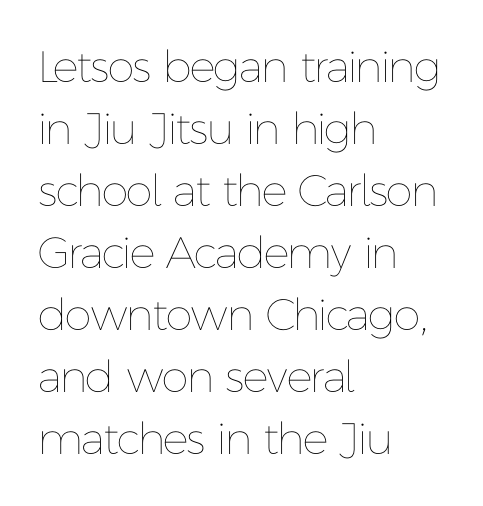
The image shows 44 px thin type, upright; set left-aligned, normal line spacing (1.41x), normal letter spacing, not underlined; low stroke contrast and a medium x-height.
